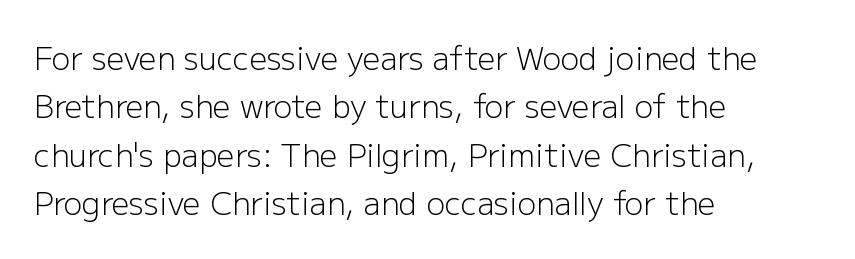
The image shows 31 px light sans-serif type, upright; set left-aligned, normal line spacing (1.56x), normal letter spacing, not underlined; low stroke contrast and a medium x-height.
